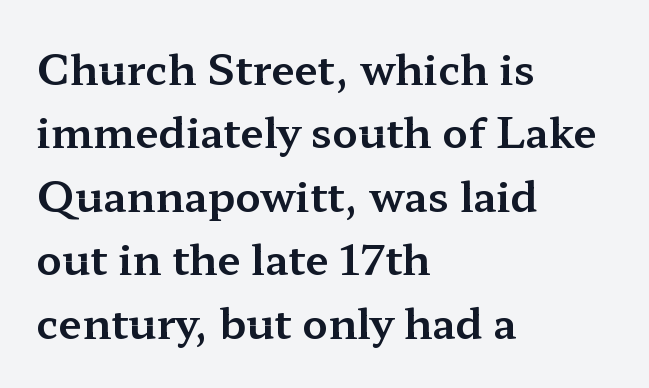
One-word summary of the alignment: left. To sum up the face: it has serifs. Interline gaps are of average width in this sample. Varying glyph widths throughout — classic text-font behaviour. A typesetter would call this zero additional tracking. No word sits above an underline.
